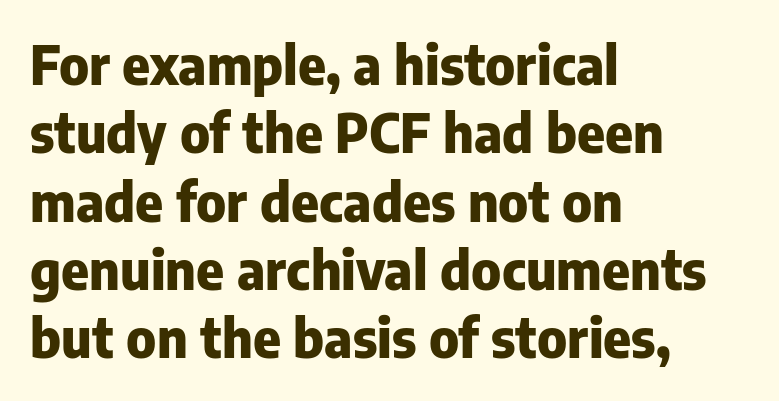
Bold? Absolutely — the strokes are thick and heavy. The designer went with a sans here, leaving each stem footless. Vertical strokes here are truly vertical. Line beginnings align vertically; line endings do not. Words appear dense and cohesive because spacing is normal. The space between consecutive lines is moderate.
